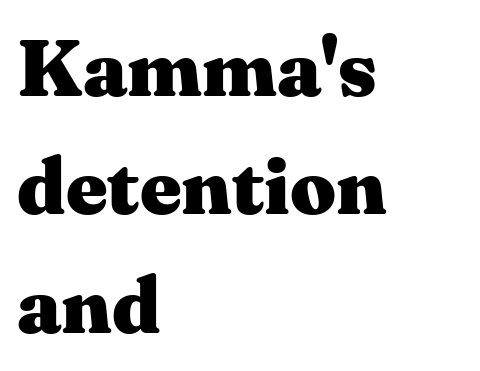
On the weight axis this lands at bold, roughly 700. Lines of text with bare space underneath. The face used here is seriffed, in the tradition of book romans. Notice how the stems are strictly vertical — no italics here. The lines are quadded left.
